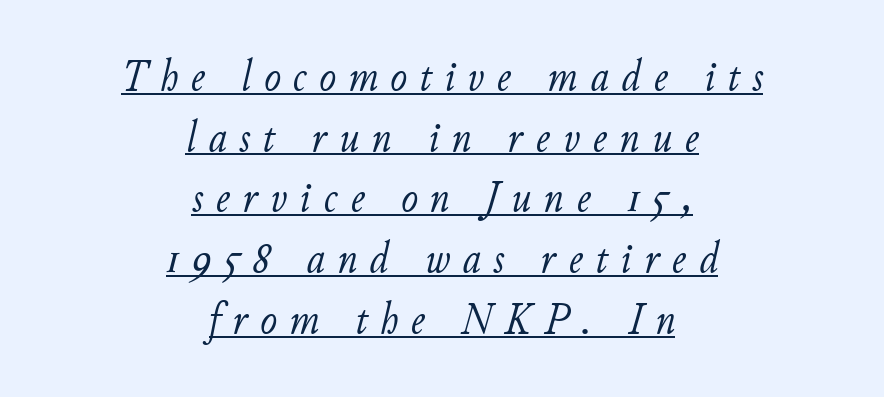
This rendering features underlined lettering. These glyphs show unthickened strokes, regular width or finer. Regular leading. Alignment: centered. The typography opts for an oblique posture over an upright one.
